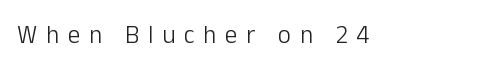
{"italic": "no", "bold": "no", "underline": "no", "letter_spacing": "wide", "letter_spacing_em": 0.35, "glyph_px": 25}
